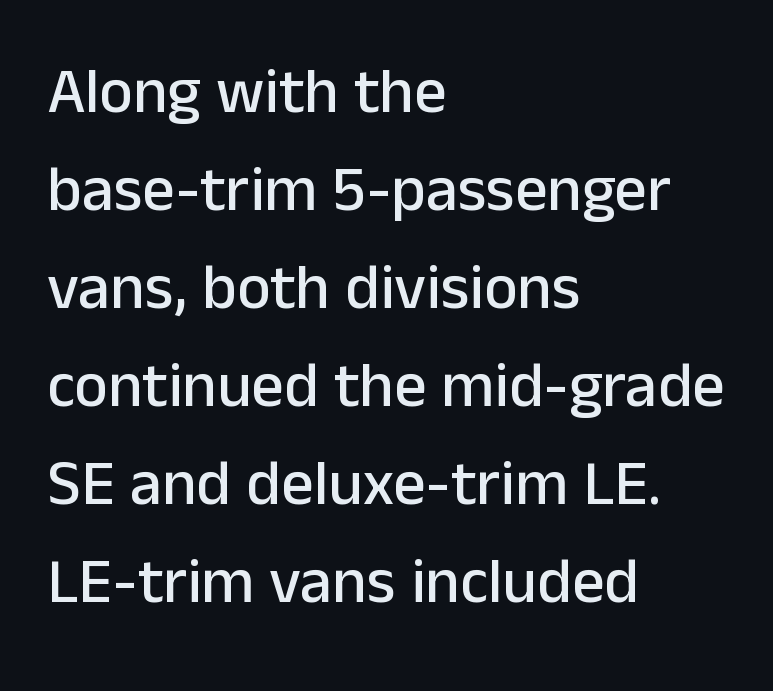
{"serif": "no", "italic": "no", "width": "normal", "stroke_contrast": "low", "x_height": "medium", "monospaced": "no", "underline": "no", "align": "left", "line_spacing": "normal", "line_spacing_ratio": 1.53, "letter_spacing": "normal", "letter_spacing_em": 0.0, "glyph_px": 64}
